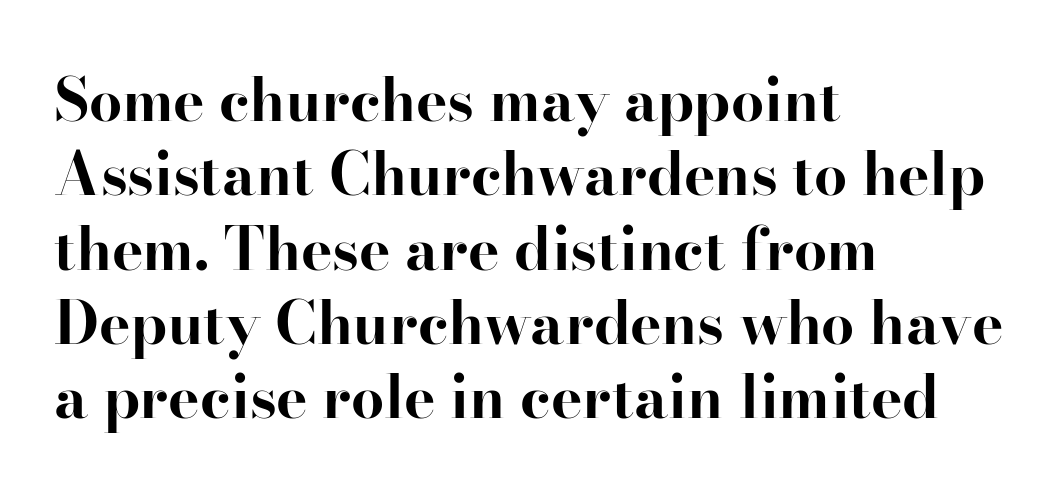
The image shows 59 px bold serif type, upright; set left-aligned, normal line spacing (1.26x), normal letter spacing, not underlined; high stroke contrast and a small x-height.
